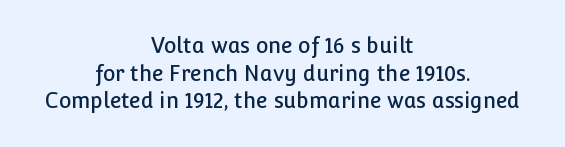
{"italic": "no", "underline": "no", "align": "center", "line_spacing": "normal", "line_spacing_ratio": 1.32, "letter_spacing": "normal", "letter_spacing_em": 0.0, "glyph_px": 21}
